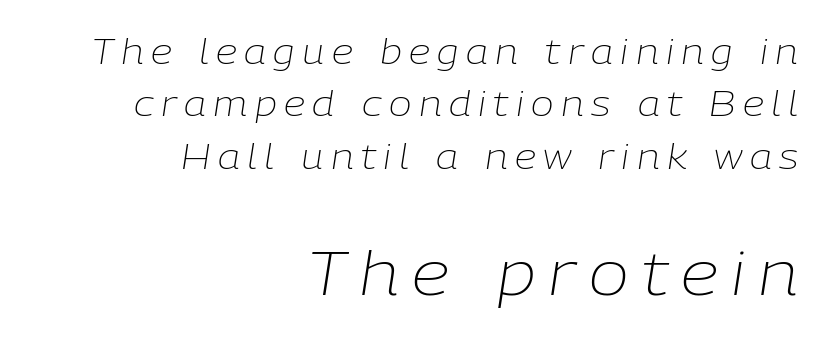
Q: Is the text bold? A: No.
Q: Is the text italic (slanted)? A: Yes, it leans right by about 9 degrees.
Q: Is the text underlined? A: No.
Q: How is the paragraph aligned? A: Right-aligned.
Q: Is the spacing between letters normal or unusually wide? A: Unusually wide.
Q: Is the spacing between lines tight, normal or loose? A: Normal.
Q: Which block of text is set in a larger size, the first (top) or the second (bottom)? A: The second (bottom) one.
Q: Width (condensed, normal, or wide)? A: Normal.
Q: Stroke contrast? A: Low.
Q: x-height? A: Medium.
Q: Monospaced? A: No.
